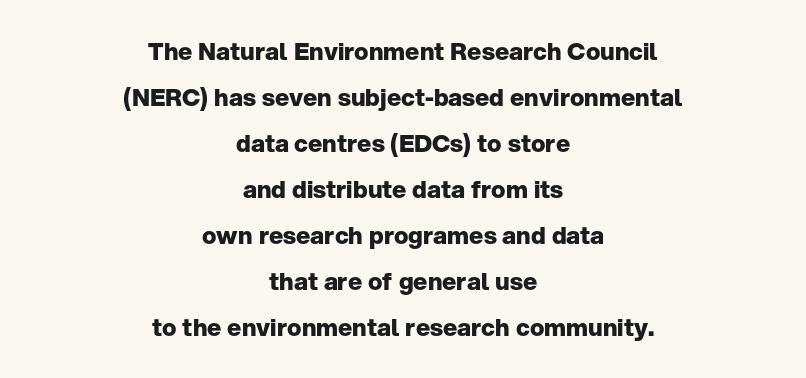
Q: Is the text bold? A: Yes.
Q: Is the text italic (slanted)? A: No, it is upright.
Q: Is the text underlined? A: No.
Q: How is the paragraph aligned? A: Centered.
Q: Is the spacing between letters normal or unusually wide? A: Normal.
Q: Is the spacing between lines tight, normal or loose? A: Loose.
